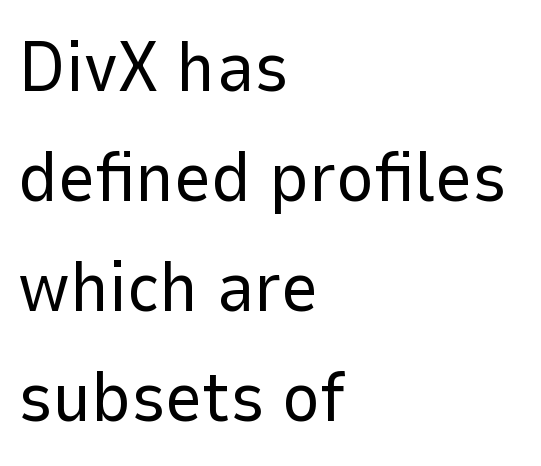
Is this a heavy cut? Hardly; it is regular or lighter. Lines of text with bare space underneath. The face used here is proportionally spaced, like ordinary book or web type. A typesetter would label this face a sans.
